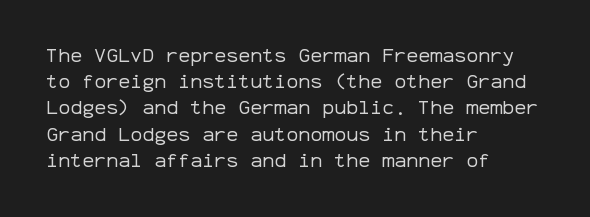
The image shows 20 px text type, upright; set left-aligned, normal line spacing (1.31x), normal letter spacing, not underlined.
